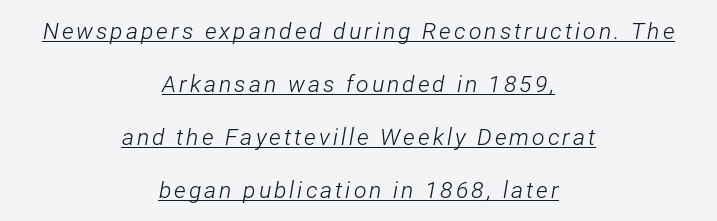
Short and long lines alike share a common midpoint. The rendering uses a large line-height, opening up the rows. Somebody hit Ctrl+U on this one — the words are underlined. No letter is thick-stroked: the sample isn't bold. Compared with ordinary roman type, these characters are visibly tilted.
